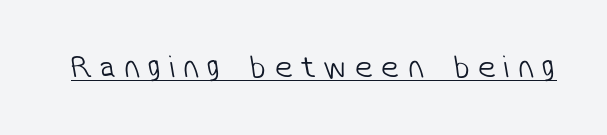
{"serif": "no", "bold": "no", "weight": "light", "width": "normal", "stroke_contrast": "low", "x_height": "medium", "monospaced": "no", "underline": "yes", "letter_spacing": "wide", "letter_spacing_em": 0.26, "glyph_px": 32}
